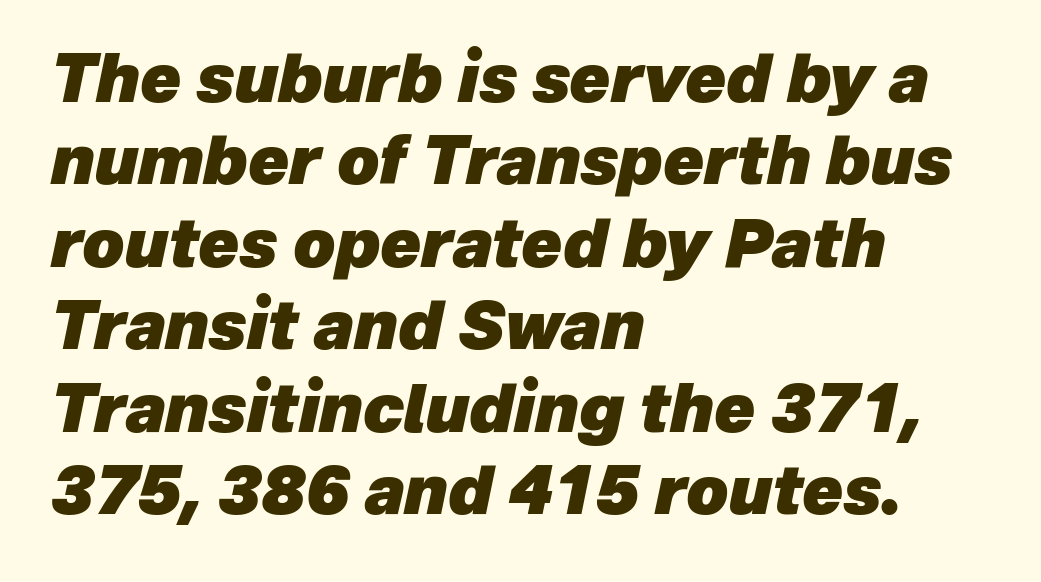
The letters advance in unequal steps, a hallmark of proportional type. Here the glyphs are tracked normally, forming tight word shapes. Does the copy run flush right? No — it runs flush left. Nobody drew a line under any word here.
